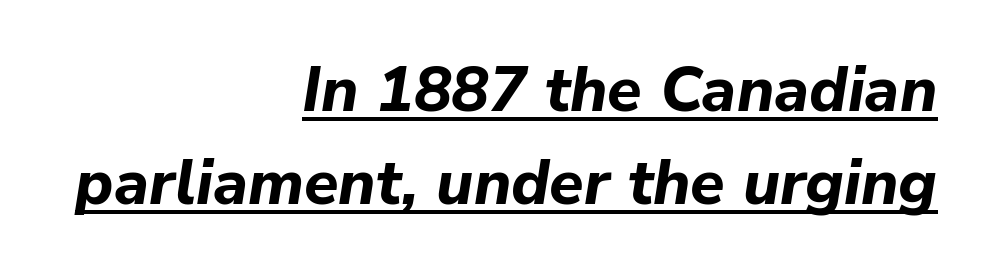
{"italic": "yes", "lean": "right", "slant_degrees": 9, "bold": "yes", "weight": "bold", "width": "normal", "stroke_contrast": "low", "x_height": "medium", "monospaced": "no", "underline": "yes", "align": "right", "line_spacing": "normal", "line_spacing_ratio": 1.47, "letter_spacing": "normal", "letter_spacing_em": 0.0, "glyph_px": 63}
